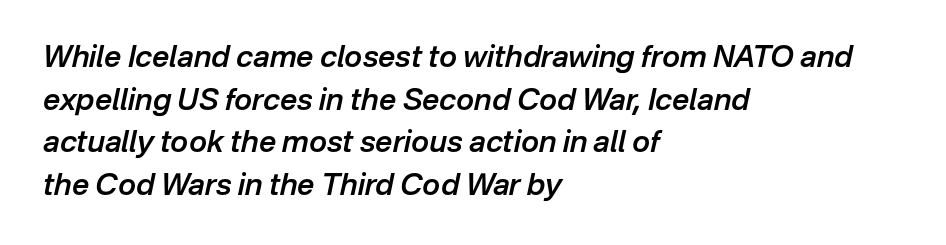
Bare-footed words on every line. Varying glyph widths throughout — classic text-font behaviour. I'd describe the lettering as semibold — firm but not a full bold. Does the lettering tilt? It does — this is italic.
